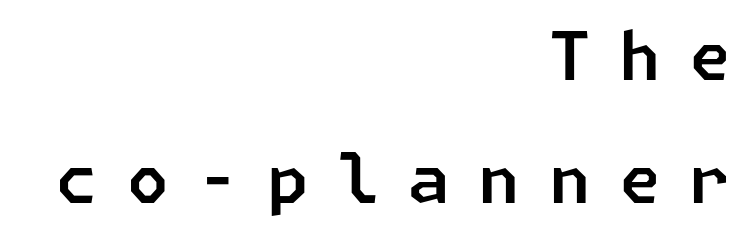
{"serif": "no", "width": "normal", "stroke_contrast": "low", "x_height": "medium", "underline": "no", "align": "right", "line_spacing_ratio": 1.83, "letter_spacing": "wide", "letter_spacing_em": 0.43, "glyph_px": 67}
